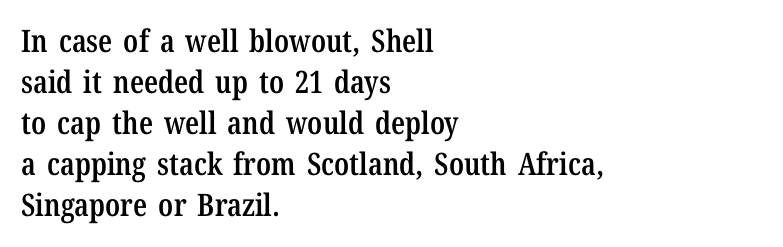
Q: Is the text bold? A: Semi-bold.
Q: Is the text italic (slanted)? A: No, it is upright.
Q: Is the typeface a serif or a sans-serif typeface? A: Serif.
Q: Is the text underlined? A: No.
Q: How is the paragraph aligned? A: Left-aligned.
Q: Is the spacing between letters normal or unusually wide? A: Normal.
Q: Is the spacing between lines tight, normal or loose? A: Normal.
Q: Width (condensed, normal, or wide)? A: Condensed.
Q: Stroke contrast? A: Low.
Q: x-height? A: Medium.
Q: Monospaced? A: No.
